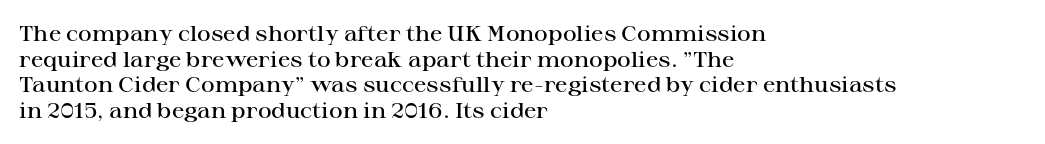
Nobody drew a line under any word here. The letters stand straight up with perfectly vertical stems. Emphasis by weight is partial: semibold. Nobody touched the tracking dial on this one. Compared with a centered layout, this one pins lines to the left instead.
